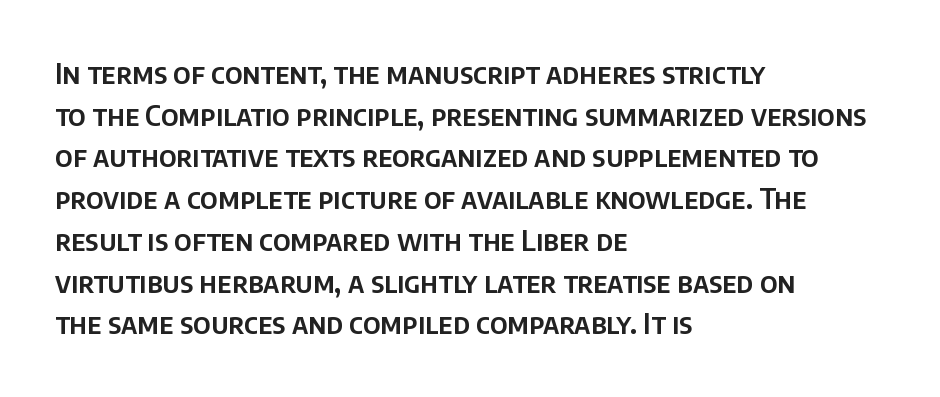
Q: Is the text italic (slanted)? A: No, it is upright.
Q: Is the typeface a serif or a sans-serif typeface? A: Sans-serif.
Q: Is the text underlined? A: No.
Q: How is the paragraph aligned? A: Left-aligned.
Q: Is the spacing between letters normal or unusually wide? A: Normal.
Q: Is the spacing between lines tight, normal or loose? A: Normal.
Q: Width (condensed, normal, or wide)? A: Normal.
Q: Stroke contrast? A: Low.
Q: x-height? A: Large.
Q: Monospaced? A: No.
